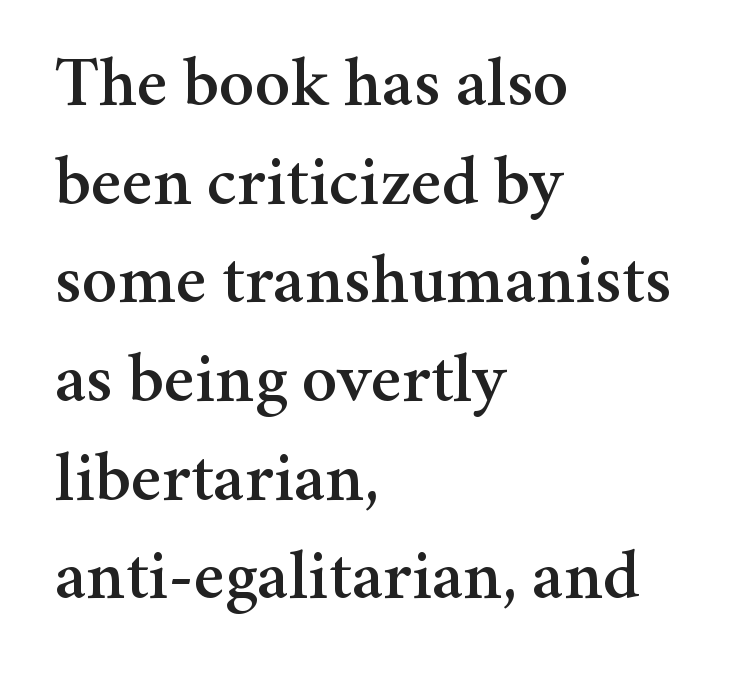
Q: Is the text italic (slanted)? A: No, it is upright.
Q: Is the typeface a serif or a sans-serif typeface? A: Serif.
Q: Is the text underlined? A: No.
Q: How is the paragraph aligned? A: Left-aligned.
Q: Is the spacing between letters normal or unusually wide? A: Normal.
Q: Is the spacing between lines tight, normal or loose? A: Normal.
Q: Width (condensed, normal, or wide)? A: Normal.
Q: Stroke contrast? A: Medium.
Q: x-height? A: Medium.
Q: Monospaced? A: No.
